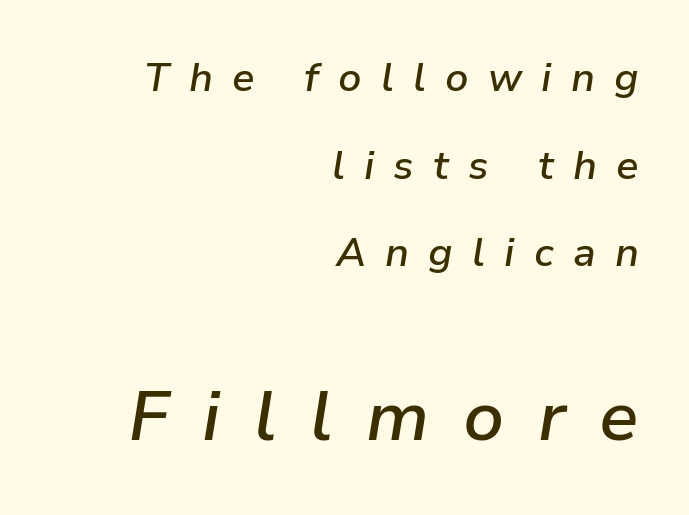
{"italic": "yes", "lean": "right", "slant_degrees": 9, "bold": "semi", "weight": "semibold", "width": "normal", "stroke_contrast": "low", "x_height": "medium", "monospaced": "no", "underline": "no", "align": "right", "line_spacing": "loose", "line_spacing_ratio": 2.19, "letter_spacing": "wide", "letter_spacing_em": 0.48, "larger_block": "second", "size_ratio": 1.75, "glyph_px": 70}
